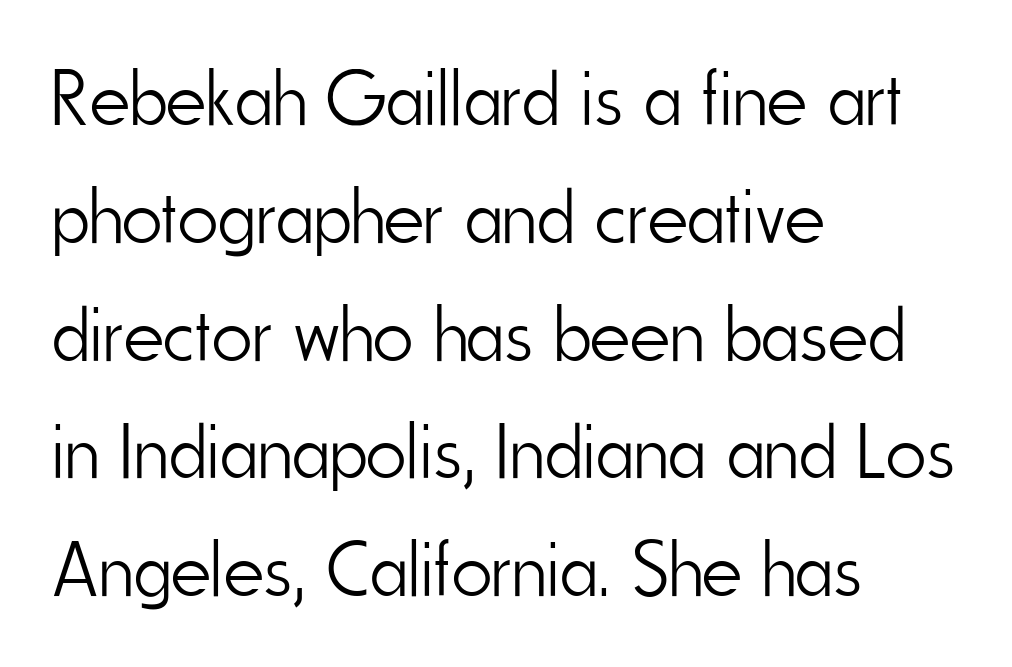
The image shows 78 px light, condensed sans-serif type, upright; set left-aligned, normal line spacing (1.51x), normal letter spacing, not underlined; low stroke contrast and a small x-height.
